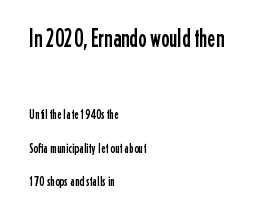
{"italic": "no", "underline": "no", "align": "left", "line_spacing": "loose", "line_spacing_ratio": 2.38, "letter_spacing": "normal", "letter_spacing_em": 0.0, "larger_block": "first", "size_ratio": 1.79, "glyph_px": 25}
